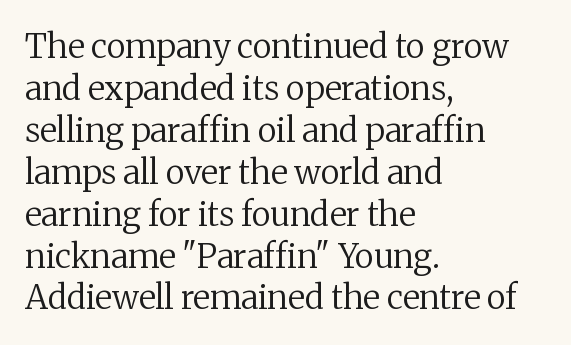
The image shows 33 px regular-weight serif type, upright; set left-aligned, normal line spacing (1.27x), normal letter spacing, not underlined; medium stroke contrast and a medium x-height.
